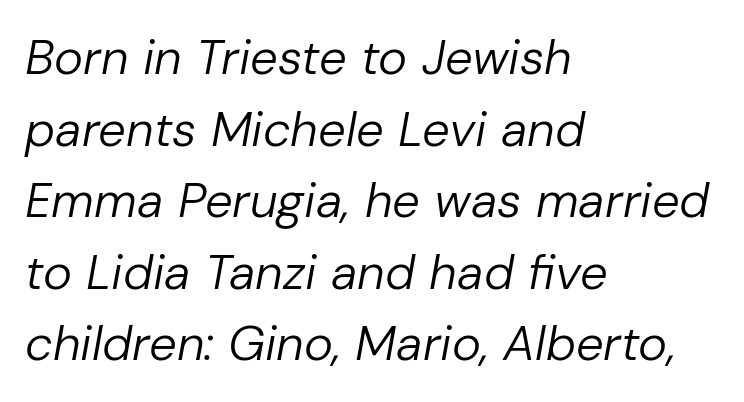
Is the type slanted? Yes — the strokes lean at a clear angle. Spacing verdict: proportional, widths tailored to each character. Each row of text sits above clean, open space. The block of text has a typical density, with ordinary space between rows.
